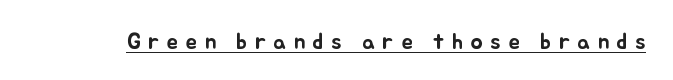
Q: Is the text italic (slanted)? A: No, it is upright.
Q: Is the text underlined? A: Yes.
Q: Is the spacing between letters normal or unusually wide? A: Unusually wide.
